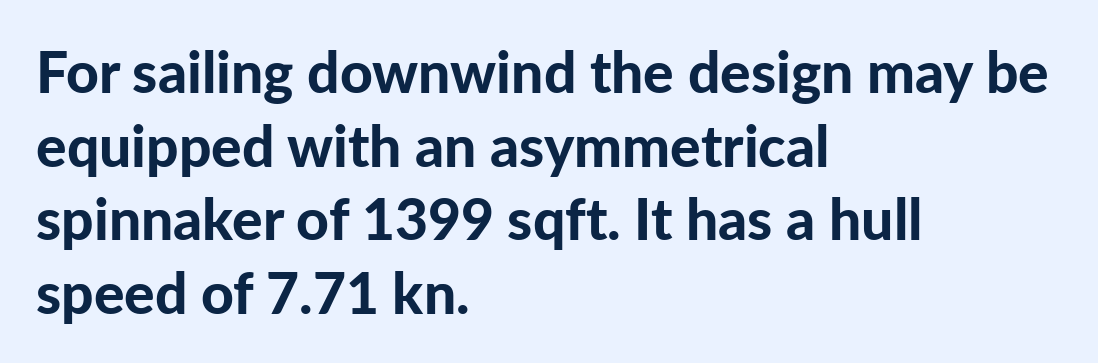
{"serif": "no", "italic": "no", "bold": "yes", "weight": "bold", "width": "normal", "stroke_contrast": "low", "x_height": "medium", "monospaced": "no", "underline": "no", "align": "left", "line_spacing": "normal", "line_spacing_ratio": 1.29, "letter_spacing": "normal", "letter_spacing_em": 0.0, "glyph_px": 57}
